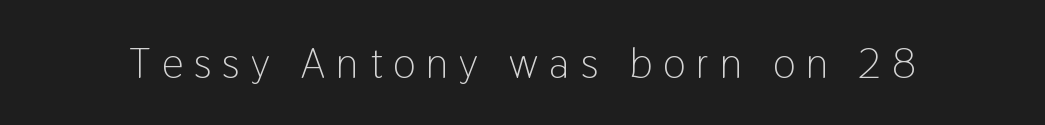
The image shows 43 px light, condensed sans-serif type, upright; set unusually wide letter spacing (+0.26 em), not underlined; low stroke contrast and a medium x-height.
